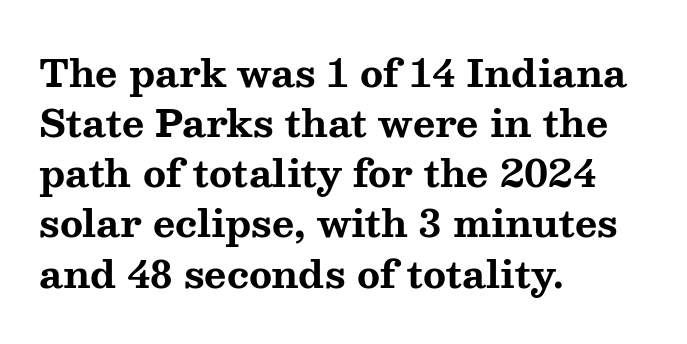
The image shows 38 px bold, wide serif type, upright; set left-aligned, normal line spacing (1.32x), normal letter spacing, not underlined; medium stroke contrast and a medium x-height.
